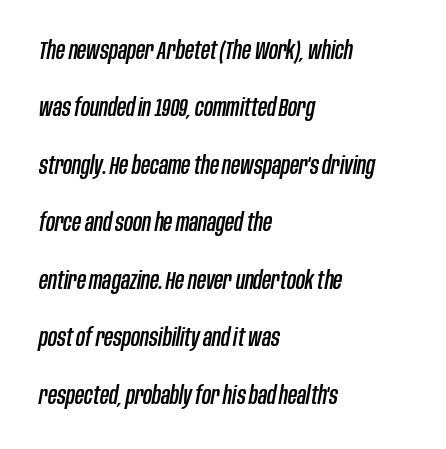
{"italic": "yes", "lean": "right", "slant_degrees": 10, "underline": "no", "align": "left", "line_spacing": "loose", "line_spacing_ratio": 2.3, "letter_spacing": "normal", "letter_spacing_em": 0.0, "glyph_px": 25}
